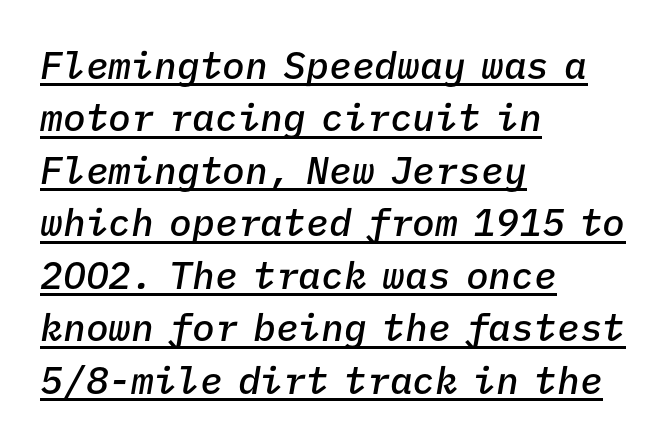
{"italic": "yes", "lean": "right", "slant_degrees": 9, "bold": "semi", "weight": "semibold", "width": "normal", "stroke_contrast": "low", "x_height": "medium", "monospaced": "yes", "underline": "yes", "align": "left", "line_spacing": "normal", "line_spacing_ratio": 1.38, "letter_spacing": "normal", "letter_spacing_em": 0.0, "glyph_px": 38}
